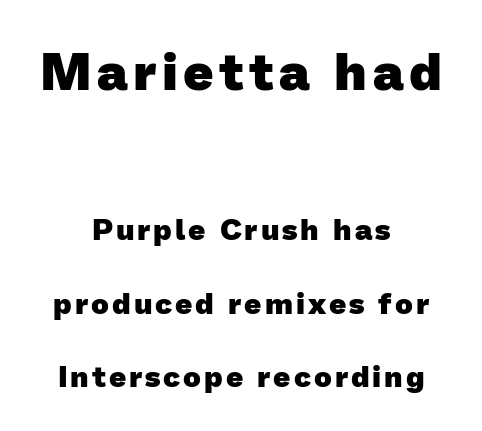
Q: Is the text bold? A: Yes.
Q: Is the typeface a serif or a sans-serif typeface? A: Sans-serif.
Q: Is the text underlined? A: No.
Q: How is the paragraph aligned? A: Centered.
Q: Is the spacing between lines tight, normal or loose? A: Loose.
Q: Which block of text is set in a larger size, the first (top) or the second (bottom)? A: The first (top) one.
Q: Width (condensed, normal, or wide)? A: Normal.
Q: Stroke contrast? A: Low.
Q: x-height? A: Medium.
Q: Monospaced? A: No.
